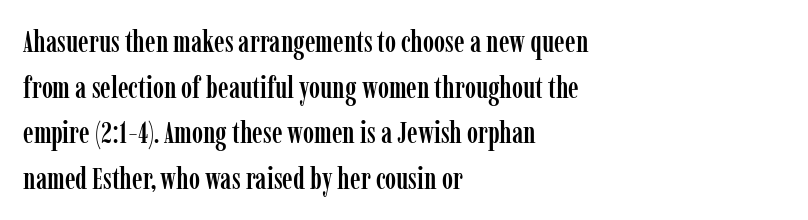
{"serif": "yes", "italic": "no", "width": "condensed", "stroke_contrast": "low", "x_height": "medium", "monospaced": "no", "underline": "no", "align": "left", "line_spacing": "normal", "line_spacing_ratio": 1.52, "letter_spacing": "normal", "letter_spacing_em": 0.0, "glyph_px": 30}
